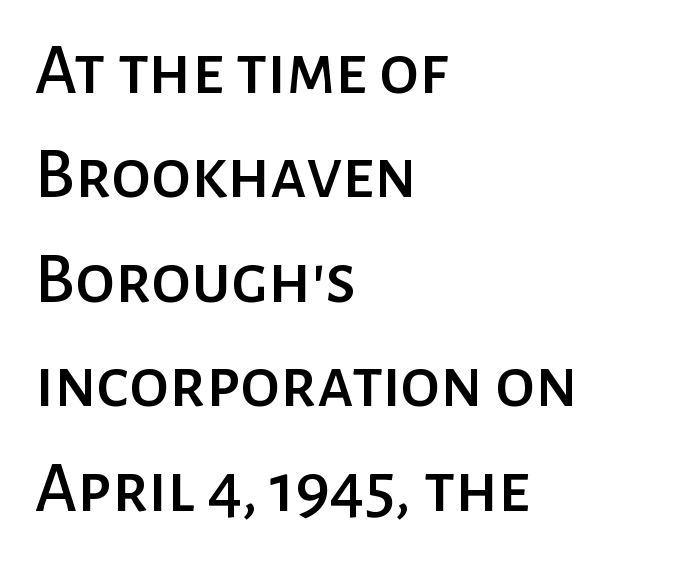
Horizontally, the lines are justified to the leading edge only. Whoever set this chose a conventional vertical rhythm. The passage shown is not underscored anywhere. Short note: letters normally spaced.
